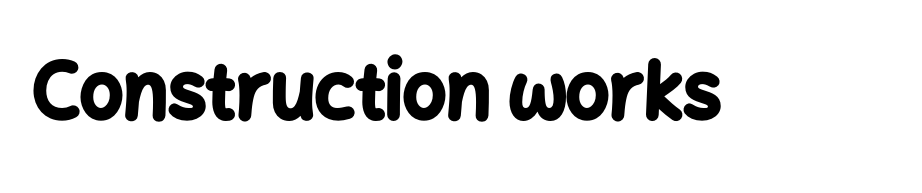
The image shows 76 px bold sans-serif type, upright; set normal letter spacing, not underlined; low stroke contrast and a medium x-height.
